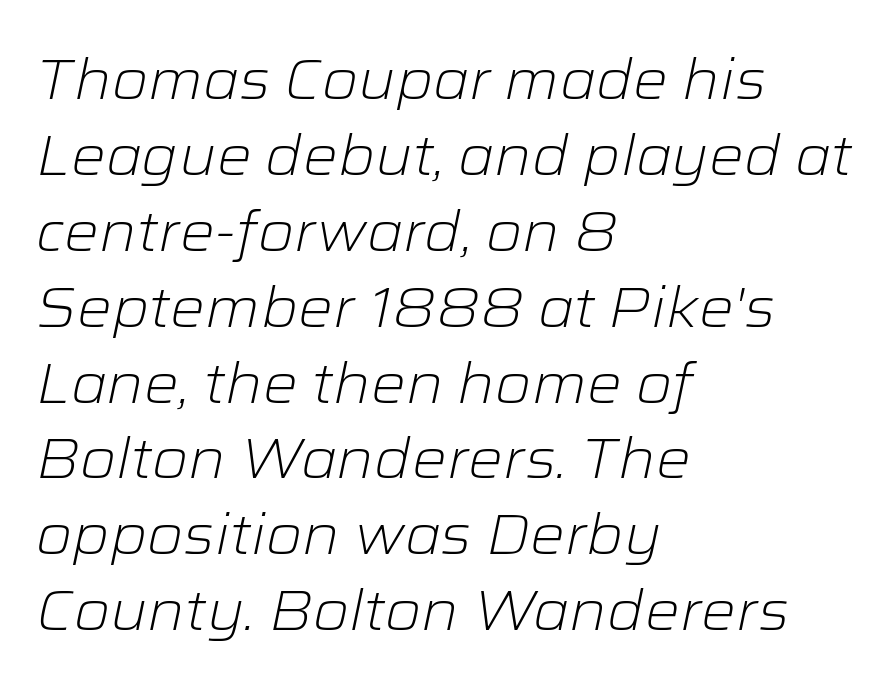
The image shows 55 px light, wide type, italic (leaning right); set left-aligned, normal line spacing (1.38x), normal letter spacing, not underlined; low stroke contrast and a medium x-height.
